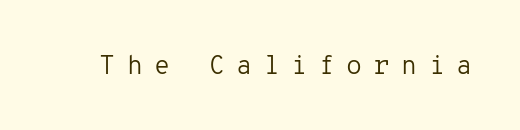
The glyphs are unaccompanied by any horizontal stroke below them. This is the regular roman posture of the typeface. Think standard paragraph weight, or any step lighter than that. The tracking jumps out immediately: characters are airy and widely separated.
